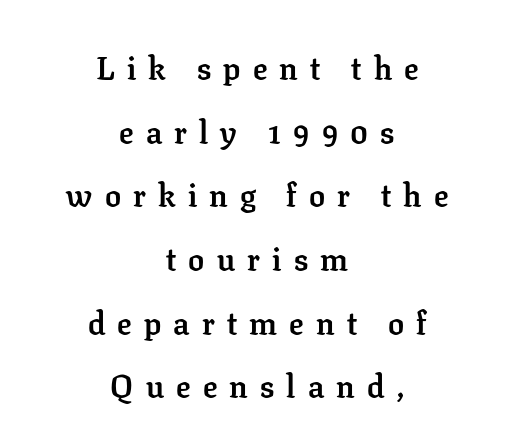
{"serif": "yes", "italic": "no", "bold": "yes", "weight": "semibold", "width": "normal", "stroke_contrast": "low", "x_height": "medium", "monospaced": "no", "underline": "no", "align": "center", "line_spacing": "loose", "line_spacing_ratio": 1.99, "letter_spacing": "wide", "letter_spacing_em": 0.38, "glyph_px": 32}
